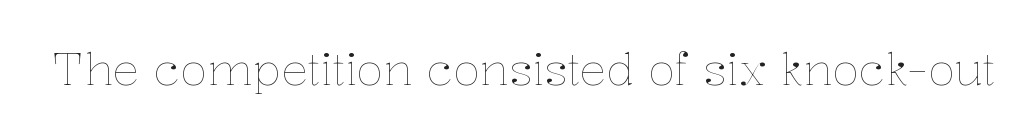
The image shows 45 px thin type, upright; set normal letter spacing, not underlined; low stroke contrast and a medium x-height.
